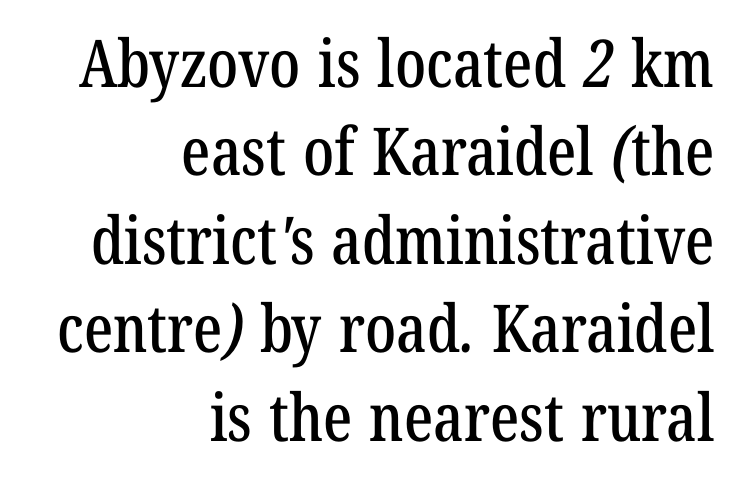
Q: Is the typeface a serif or a sans-serif typeface? A: Serif.
Q: Is the text underlined? A: No.
Q: How is the paragraph aligned? A: Right-aligned.
Q: Is the spacing between letters normal or unusually wide? A: Normal.
Q: Is the spacing between lines tight, normal or loose? A: Normal.
Q: Width (condensed, normal, or wide)? A: Condensed.
Q: Stroke contrast? A: Low.
Q: x-height? A: Medium.
Q: Monospaced? A: No.
